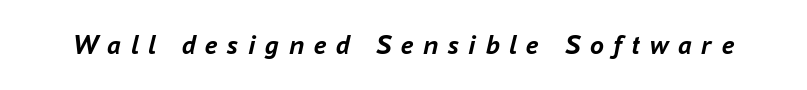
{"italic": "yes", "lean": "right", "slant_degrees": 16, "bold": "yes", "weight": "semibold", "width": "normal", "stroke_contrast": "low", "x_height": "medium", "monospaced": "no", "underline": "no", "letter_spacing": "wide", "letter_spacing_em": 0.34, "glyph_px": 28}
